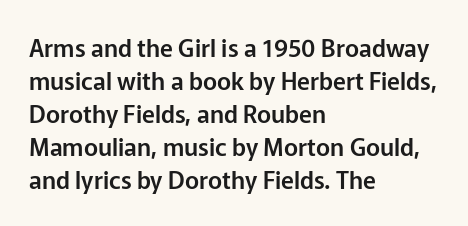
{"italic": "no", "underline": "no", "align": "left", "line_spacing": "normal", "line_spacing_ratio": 1.38, "letter_spacing": "normal", "letter_spacing_em": 0.0, "glyph_px": 24}
